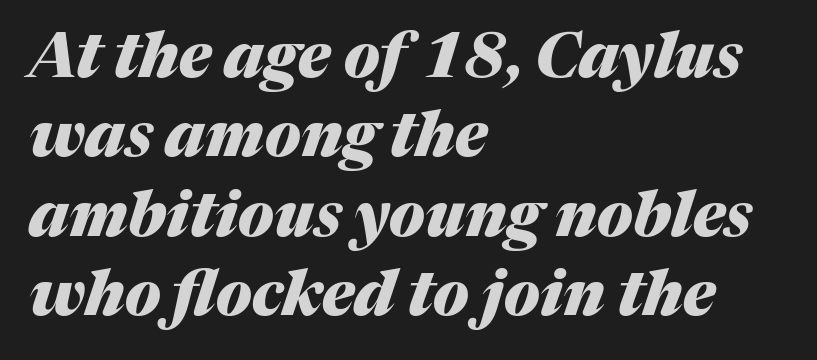
The image shows 62 px heavy type, italic (leaning right); set left-aligned, normal line spacing (1.28x), normal letter spacing, not underlined; medium stroke contrast and a medium x-height.
